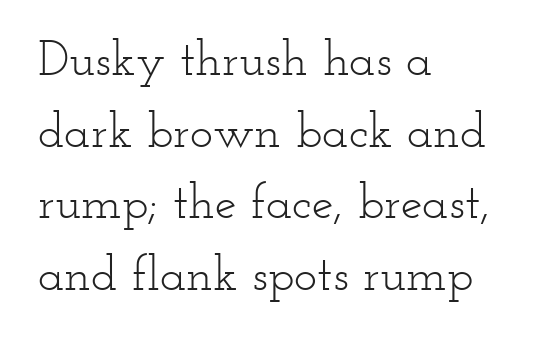
The image shows 49 px light, wide serif type, upright; set left-aligned, normal line spacing (1.46x), normal letter spacing, not underlined; low stroke contrast and a small x-height.
